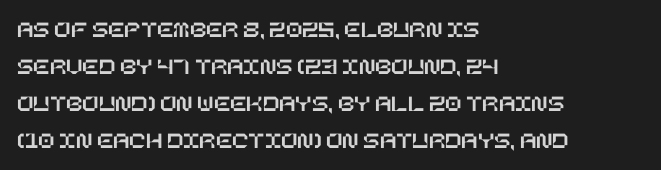
Q: Is the text italic (slanted)? A: No, it is upright.
Q: Is the text underlined? A: No.
Q: How is the paragraph aligned? A: Left-aligned.
Q: Is the spacing between letters normal or unusually wide? A: Normal.
Q: Is the spacing between lines tight, normal or loose? A: Normal.
